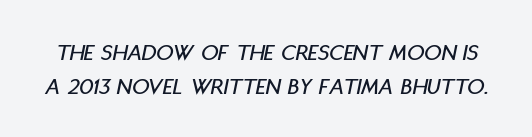
Looking at the ascenders, they clearly lean. Is the letter spacing exaggerated? No — it looks like the ordinary default. Whoever set this chose a conventional vertical rhythm. The words here are not underlined.
